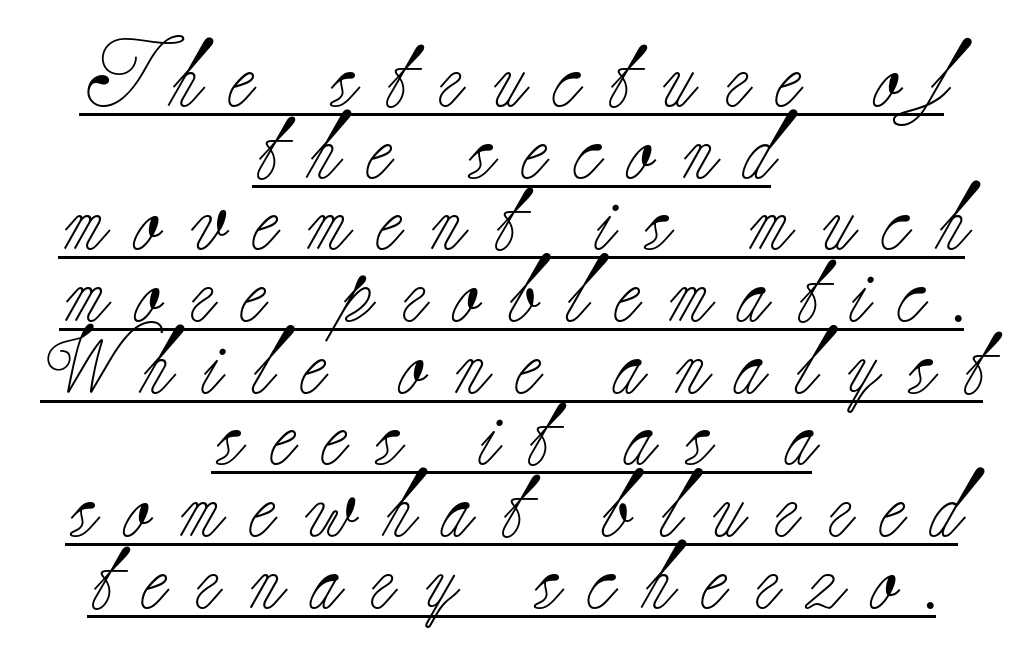
Q: Is the text bold? A: No.
Q: Is the text italic (slanted)? A: Yes.
Q: Is the typeface a serif or a sans-serif typeface? A: Serif.
Q: Is the text underlined? A: Yes.
Q: How is the paragraph aligned? A: Centered.
Q: Is the spacing between letters normal or unusually wide? A: Unusually wide.
Q: Is the spacing between lines tight, normal or loose? A: Tight.
Q: Width (condensed, normal, or wide)? A: Normal.
Q: Stroke contrast? A: Low.
Q: x-height? A: Small.
Q: Monospaced? A: No.
